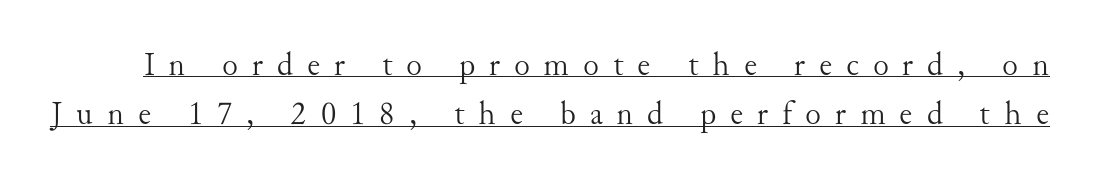
The image shows 33 px light serif type, upright; set normal line spacing (1.49x), unusually wide letter spacing (+0.42 em), underlined; medium stroke contrast and a small x-height.
